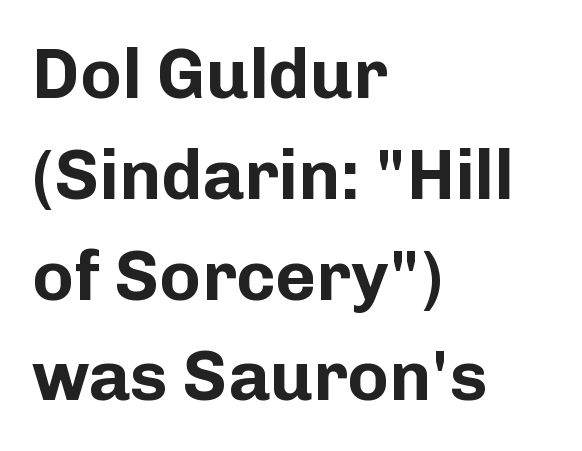
The image shows 70 px bold sans-serif type, upright; set left-aligned, normal line spacing (1.44x), normal letter spacing, not underlined; low stroke contrast and a medium x-height.
